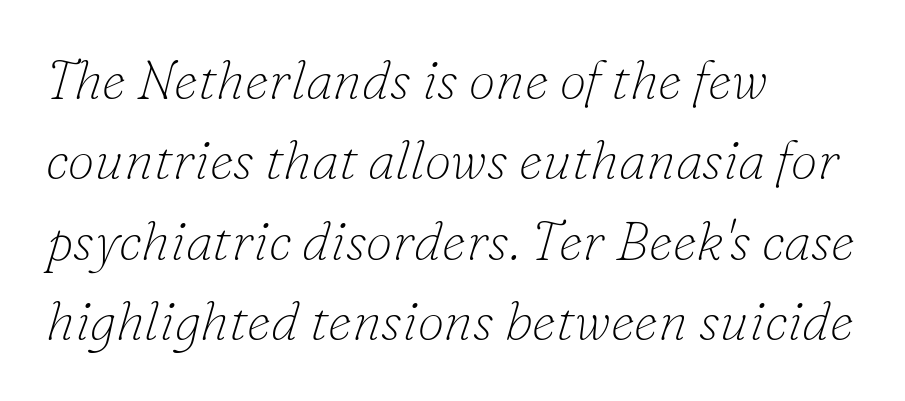
The image shows 54 px thin serif type, italic (leaning right); set left-aligned, normal line spacing (1.49x), normal letter spacing, not underlined; low stroke contrast and a small x-height.
